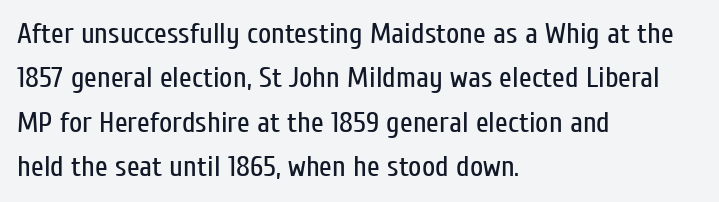
{"serif": "no", "italic": "no", "bold": "no", "weight": "regular", "width": "condensed", "stroke_contrast": "low", "x_height": "medium", "monospaced": "no", "underline": "no", "align": "left", "line_spacing": "normal", "line_spacing_ratio": 1.53, "letter_spacing": "normal", "letter_spacing_em": 0.0, "glyph_px": 29}
